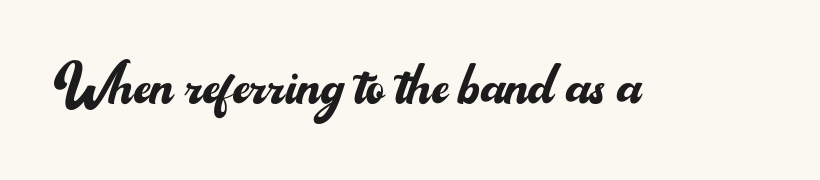
Serif or sans? Sans — the stroke terminals are bare. Nobody touched the tracking dial on this one. Spacing verdict: proportional, widths tailored to each character. Plain, unruled lines of type.
